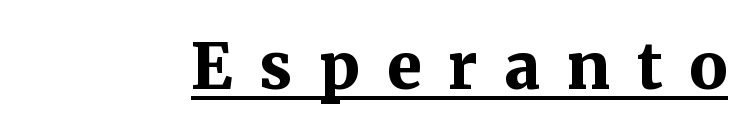
Small tapered or slab feet sit at the stroke ends, so this counts as serif. These lines are rendered in a variable-pitch font. There is plenty of visible air inserted between adjacent glyphs. This is the regular roman posture of the typeface.
